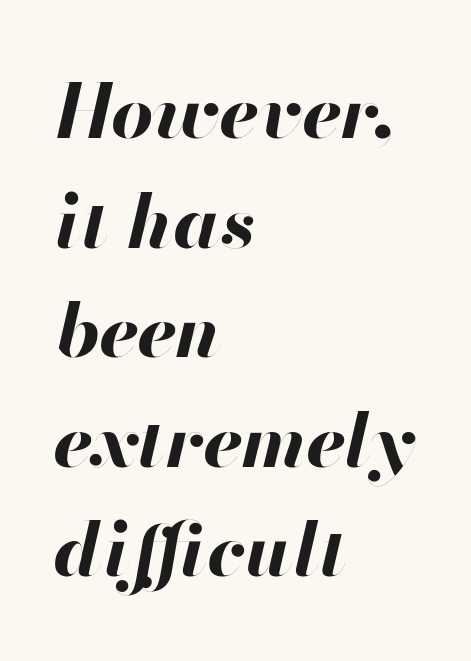
You'd pick this weight for a headline — it's a proper bold. Is this a fixed-width face? No — the glyphs have proportional, varying widths. Clear beneath every line of the passage. The axis of the letterforms is tilted away from vertical.
